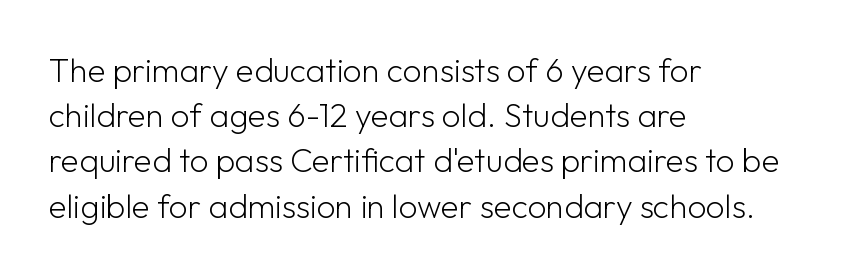
Underlining? Definitely not there. The lines sit at an ordinary, default distance from one another. Nope, not italic — everything's standing straight. The letters sit at their default tracking, neither squeezed nor spread.
